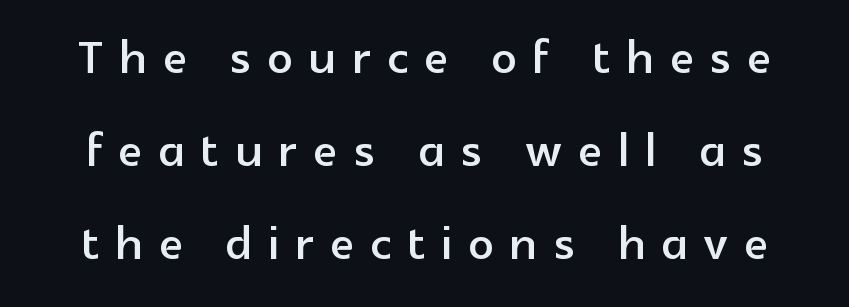
Students, note that the glyphs here are deliberately spaced far apart. These lines were composed using upright roman letters. Plain, unruled lines of type. Rows of type keep a routine distance in the vertical direction. Is this a fixed-width face? No — the glyphs have proportional, varying widths.
